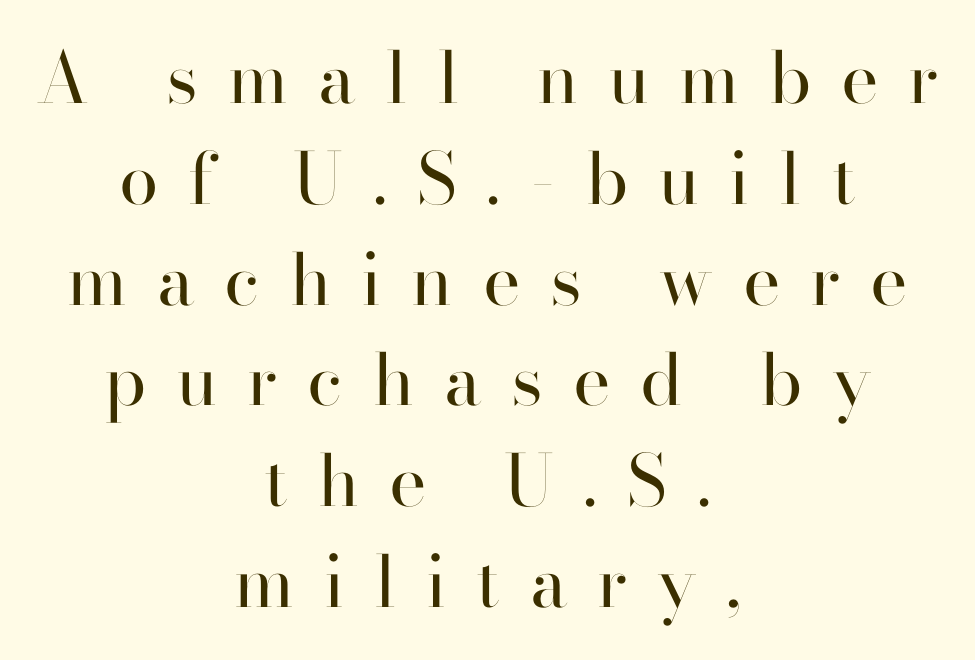
A roman cut, with each character standing at attention. The horizontal fit of the characters is loose and conspicuously gappy. These lines stack symmetrically, like a column narrowing and widening about its center. The passage shown is not bold in any degree. Think of a printed novel: that variable character pitch is what you see here. This rendering features lettering with no underline.
